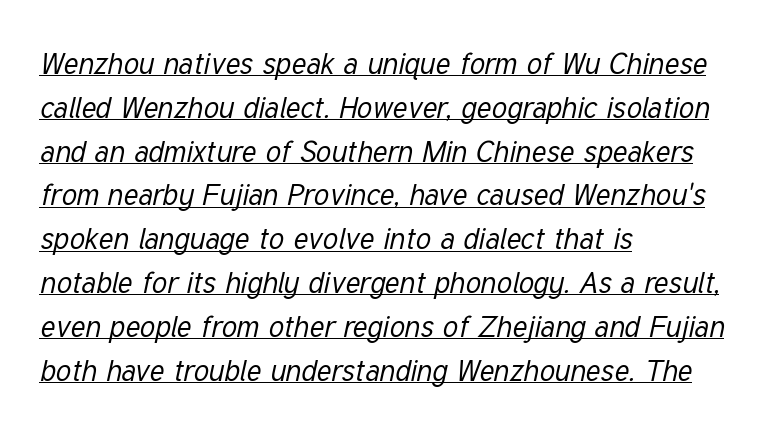
{"italic": "yes", "lean": "right", "slant_degrees": 12, "bold": "no", "weight": "regular", "width": "condensed", "stroke_contrast": "low", "x_height": "medium", "monospaced": "no", "underline": "yes", "align": "left", "line_spacing": "normal", "line_spacing_ratio": 1.46, "letter_spacing": "normal", "letter_spacing_em": 0.0, "glyph_px": 30}
